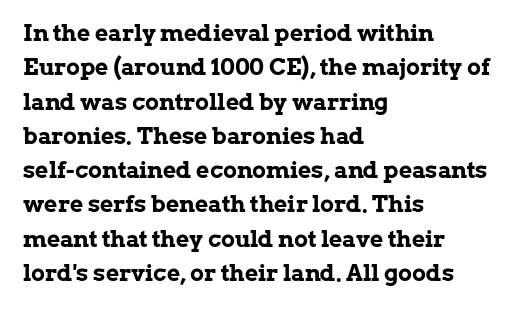
{"italic": "no", "bold": "yes", "underline": "no", "align": "left", "line_spacing": "normal", "line_spacing_ratio": 1.49, "letter_spacing": "normal", "letter_spacing_em": 0.0, "glyph_px": 23}
